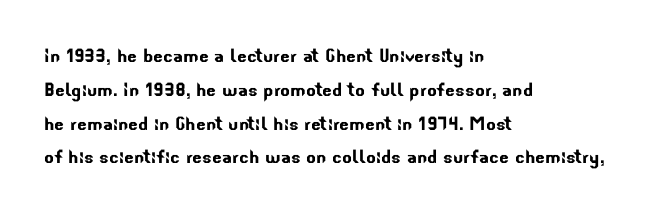
{"underline": "no", "align": "left", "line_spacing": "normal", "line_spacing_ratio": 1.47, "letter_spacing": "normal", "letter_spacing_em": 0.0, "glyph_px": 23}
